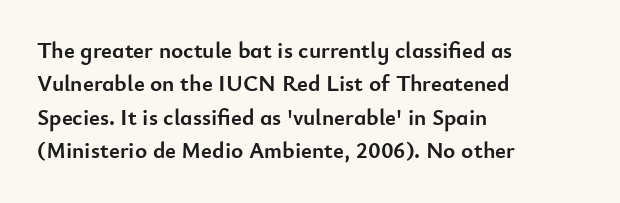
{"italic": "no", "bold": "yes", "underline": "no", "align": "left", "line_spacing": "normal", "line_spacing_ratio": 1.45, "letter_spacing": "normal", "letter_spacing_em": 0.0, "glyph_px": 23}
